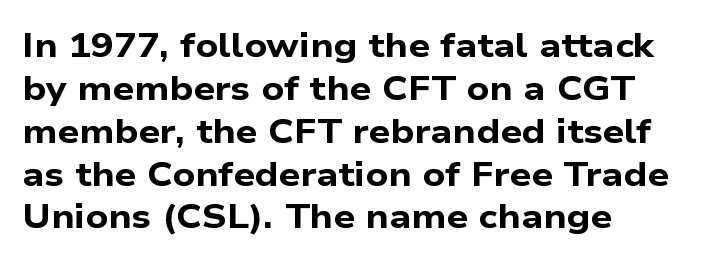
The image shows 34 px bold, wide sans-serif type; set left-aligned, normal line spacing (1.26x), normal letter spacing, not underlined; low stroke contrast and a medium x-height.
